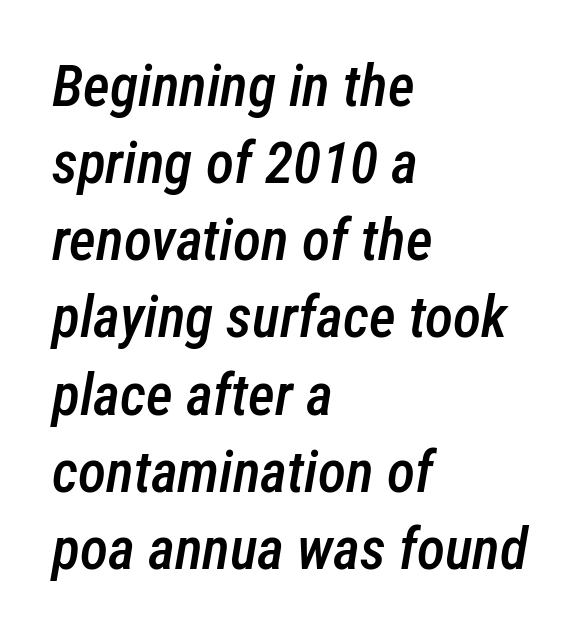
Q: Is the text bold? A: Semi-bold.
Q: Is the text italic (slanted)? A: Yes, it leans right by about 12 degrees.
Q: Is the text underlined? A: No.
Q: How is the paragraph aligned? A: Left-aligned.
Q: Is the spacing between letters normal or unusually wide? A: Normal.
Q: Is the spacing between lines tight, normal or loose? A: Normal.
Q: Width (condensed, normal, or wide)? A: Condensed.
Q: Stroke contrast? A: Low.
Q: x-height? A: Medium.
Q: Monospaced? A: No.
